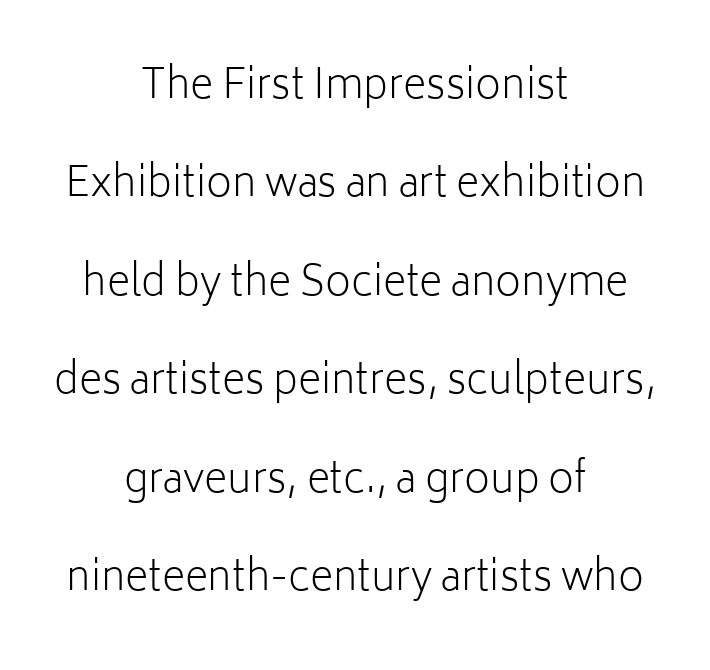
Q: Is the text bold? A: No.
Q: Is the text italic (slanted)? A: No, it is upright.
Q: Is the typeface a serif or a sans-serif typeface? A: Sans-serif.
Q: Is the text underlined? A: No.
Q: How is the paragraph aligned? A: Centered.
Q: Is the spacing between letters normal or unusually wide? A: Normal.
Q: Is the spacing between lines tight, normal or loose? A: Loose.
Q: Width (condensed, normal, or wide)? A: Normal.
Q: Stroke contrast? A: Low.
Q: x-height? A: Medium.
Q: Monospaced? A: No.
